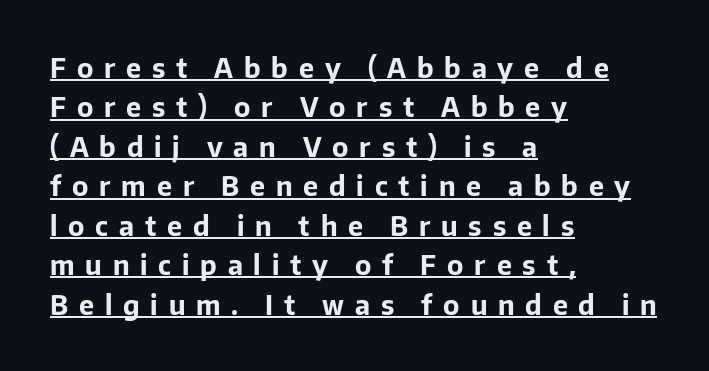
The image shows 27 px bold type, upright; set left-aligned, normal line spacing (1.46x), unusually wide letter spacing (+0.4 em), underlined.
